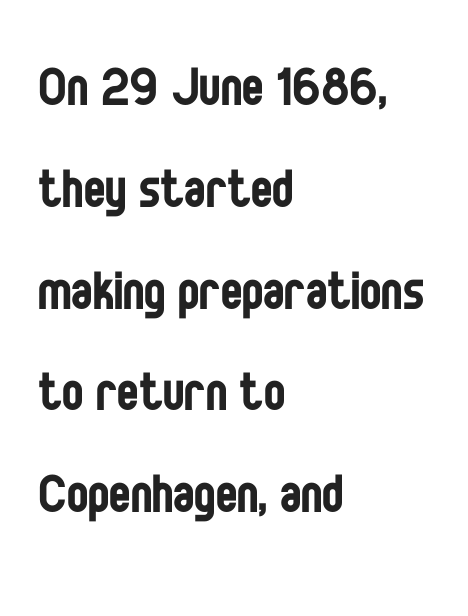
The image shows 64 px regular-weight, condensed sans-serif type, upright; set left-aligned, normal line spacing (1.59x), normal letter spacing, not underlined; low stroke contrast and a large x-height.
